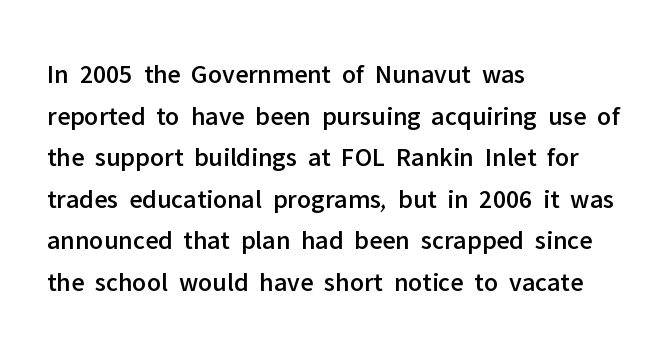
The image shows 27 px text type, upright; set left-aligned, normal line spacing (1.54x), normal letter spacing, not underlined.
